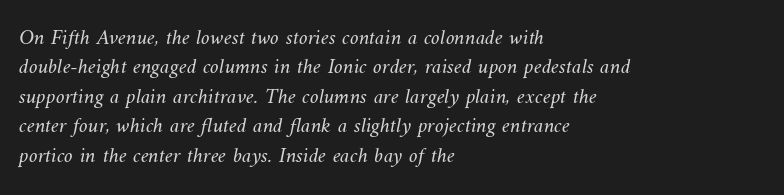
The image shows 22 px text type; set left-aligned, normal line spacing (1.34x), normal letter spacing, not underlined.
